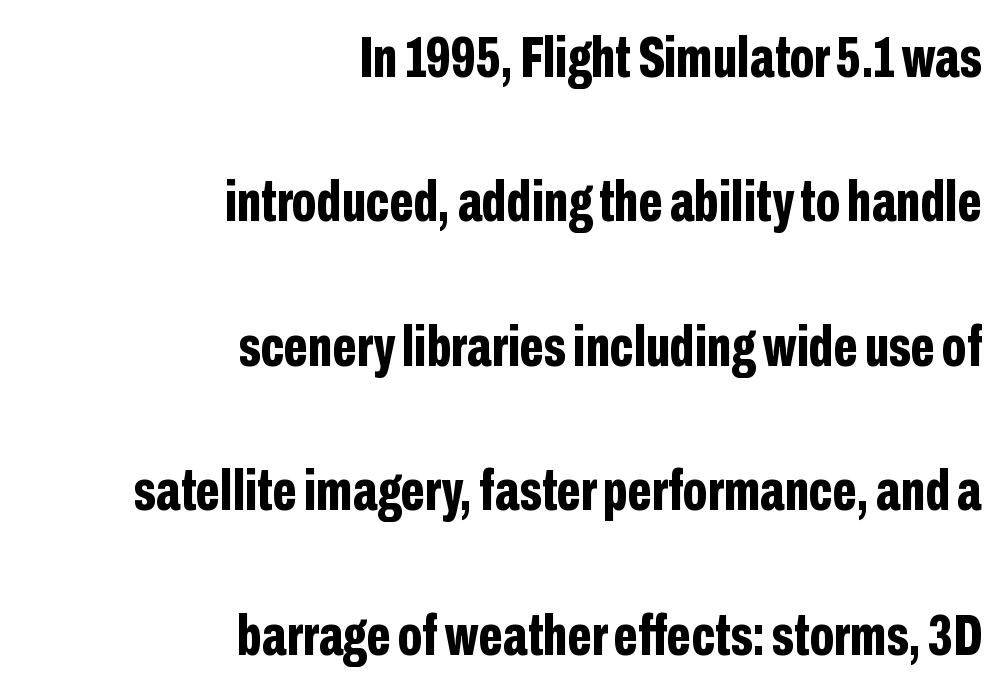
Q: Is the text bold? A: Yes.
Q: Is the text italic (slanted)? A: No, it is upright.
Q: Is the typeface a serif or a sans-serif typeface? A: Sans-serif.
Q: Is the text underlined? A: No.
Q: How is the paragraph aligned? A: Right-aligned.
Q: Is the spacing between letters normal or unusually wide? A: Normal.
Q: Is the spacing between lines tight, normal or loose? A: Loose.
Q: Width (condensed, normal, or wide)? A: Condensed.
Q: Stroke contrast? A: Low.
Q: x-height? A: Medium.
Q: Monospaced? A: No.
